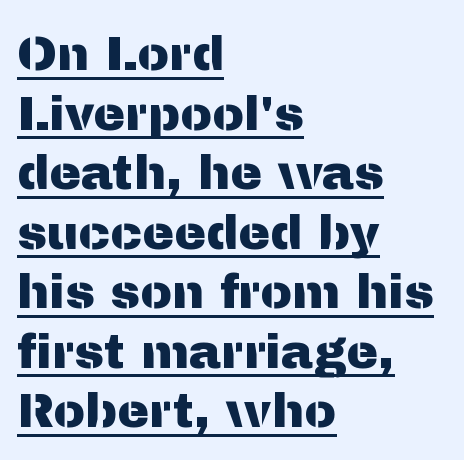
The image shows 48 px sans-serif type, upright; set left-aligned, line spacing 1.24x, normal letter spacing, underlined; medium stroke contrast and a medium x-height.
